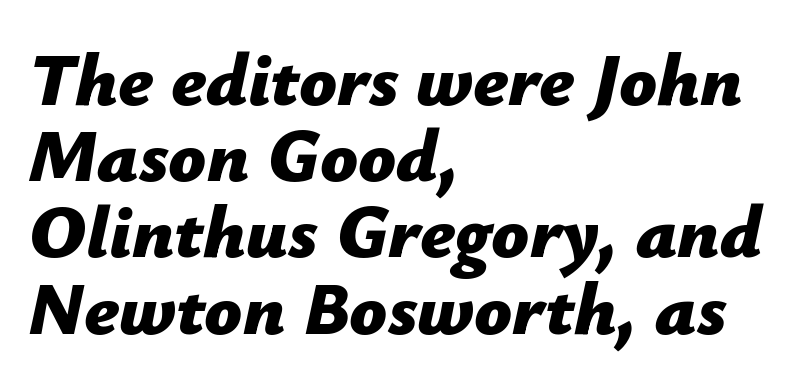
Q: Is the text bold? A: Yes.
Q: Is the text italic (slanted)? A: Yes, it leans right by about 12 degrees.
Q: Is the text underlined? A: No.
Q: How is the paragraph aligned? A: Left-aligned.
Q: Is the spacing between letters normal or unusually wide? A: Normal.
Q: Is the spacing between lines tight, normal or loose? A: Tight.
Q: Width (condensed, normal, or wide)? A: Normal.
Q: Stroke contrast? A: Low.
Q: x-height? A: Medium.
Q: Monospaced? A: No.
